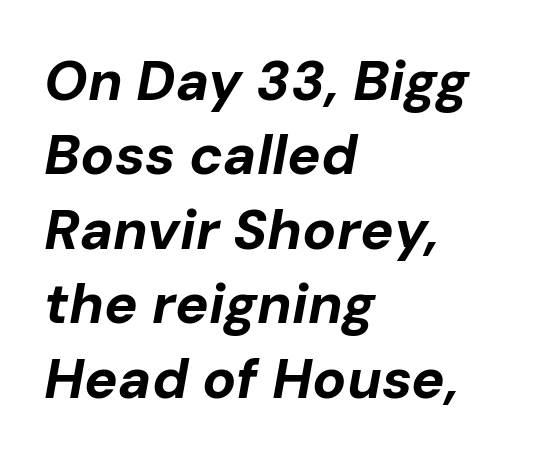
Q: Is the text bold? A: Yes.
Q: Is the text italic (slanted)? A: Yes, it leans right by about 10 degrees.
Q: Is the text underlined? A: No.
Q: How is the paragraph aligned? A: Left-aligned.
Q: Is the spacing between letters normal or unusually wide? A: Normal.
Q: Is the spacing between lines tight, normal or loose? A: Normal.
Q: Width (condensed, normal, or wide)? A: Normal.
Q: Stroke contrast? A: Low.
Q: x-height? A: Medium.
Q: Monospaced? A: No.
